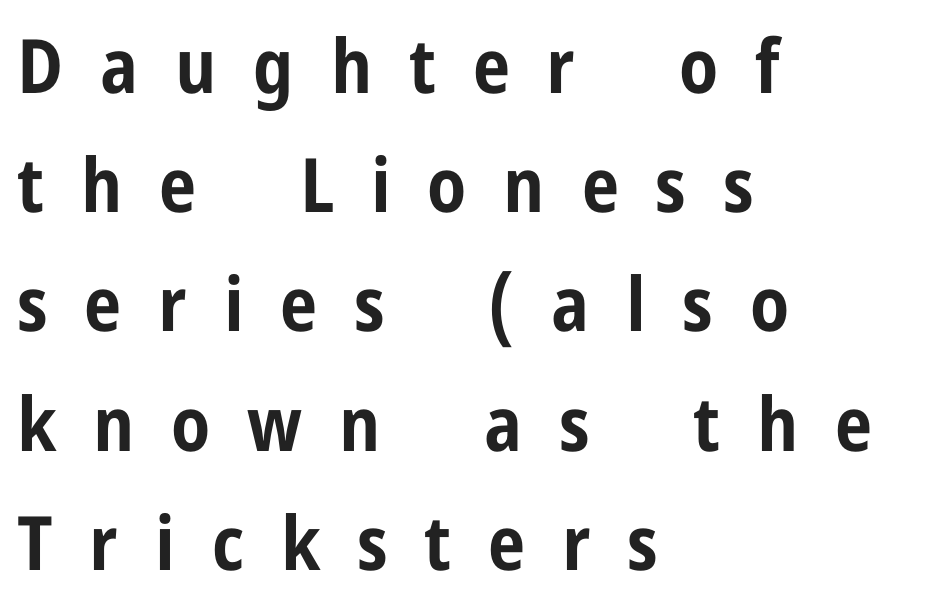
{"serif": "no", "italic": "no", "bold": "yes", "weight": "bold", "width": "condensed", "stroke_contrast": "low", "x_height": "medium", "monospaced": "no", "underline": "no", "align": "left", "line_spacing": "normal", "line_spacing_ratio": 1.59, "letter_spacing": "wide", "letter_spacing_em": 0.49, "glyph_px": 75}
